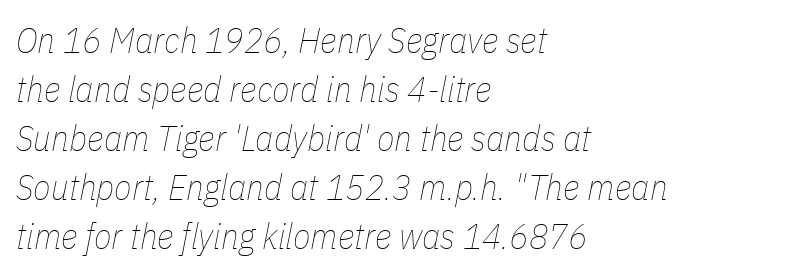
{"italic": "yes", "lean": "right", "slant_degrees": 11, "bold": "no", "weight": "thin", "width": "condensed", "stroke_contrast": "low", "x_height": "medium", "monospaced": "no", "underline": "no", "align": "left", "line_spacing": "normal", "line_spacing_ratio": 1.36, "letter_spacing": "normal", "letter_spacing_em": 0.0, "glyph_px": 36}
